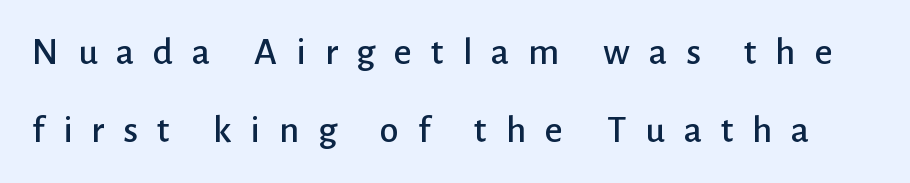
There is plenty of visible air inserted between adjacent glyphs. Proportional: the letters do not fall into vertical columns. Interline gaps are noticeably wide in this sample. Rendered with straight, roman letterforms. The passage shown is not underscored anywhere. Regarding serifs, this sample does without them.
